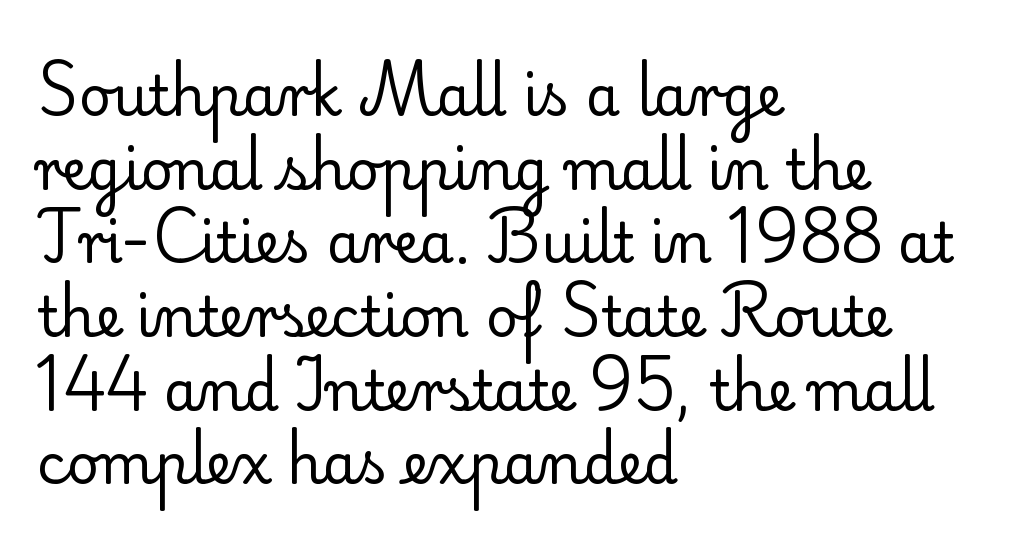
{"serif": "yes", "italic": "no", "bold": "no", "weight": "regular", "width": "normal", "stroke_contrast": "low", "x_height": "small", "monospaced": "no", "underline": "no", "align": "left", "line_spacing": "normal", "line_spacing_ratio": 1.34, "letter_spacing": "normal", "letter_spacing_em": 0.0, "glyph_px": 55}
